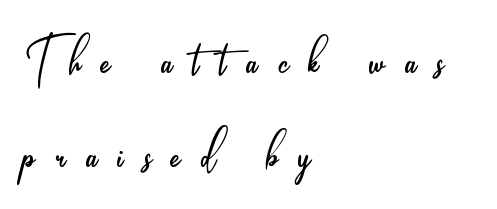
Q: Is the text bold? A: No.
Q: Is the text italic (slanted)? A: Yes.
Q: Is the typeface a serif or a sans-serif typeface? A: Sans-serif.
Q: Is the text underlined? A: No.
Q: How is the paragraph aligned? A: Left-aligned.
Q: Is the spacing between letters normal or unusually wide? A: Unusually wide.
Q: Is the spacing between lines tight, normal or loose? A: Normal.
Q: Width (condensed, normal, or wide)? A: Condensed.
Q: Stroke contrast? A: Low.
Q: x-height? A: Small.
Q: Monospaced? A: No.
